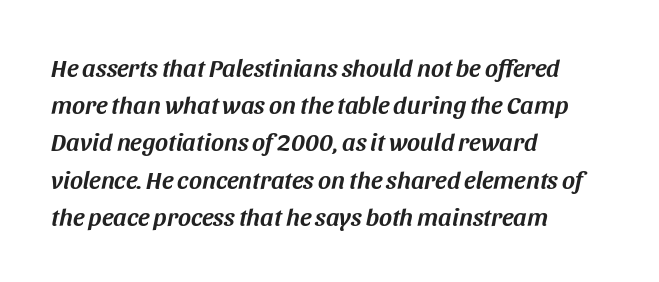
Q: Is the text italic (slanted)? A: Yes, it leans right by about 11 degrees.
Q: Is the text underlined? A: No.
Q: How is the paragraph aligned? A: Left-aligned.
Q: Is the spacing between letters normal or unusually wide? A: Normal.
Q: Is the spacing between lines tight, normal or loose? A: Normal.
